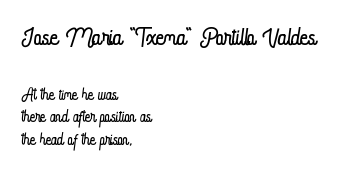
Q: Is the text bold? A: No.
Q: Is the text underlined? A: No.
Q: How is the paragraph aligned? A: Left-aligned.
Q: Is the spacing between letters normal or unusually wide? A: Normal.
Q: Is the spacing between lines tight, normal or loose? A: Tight.
Q: Which block of text is set in a larger size, the first (top) or the second (bottom)? A: The first (top) one.
Q: Width (condensed, normal, or wide)? A: Condensed.
Q: Stroke contrast? A: Low.
Q: x-height? A: Small.
Q: Monospaced? A: No.
